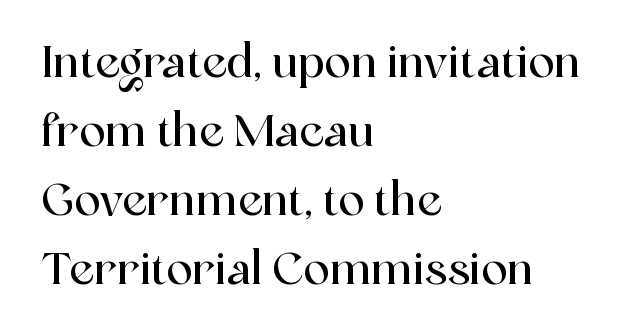
Q: Is the text italic (slanted)? A: No, it is upright.
Q: Is the typeface a serif or a sans-serif typeface? A: Serif.
Q: Is the text underlined? A: No.
Q: How is the paragraph aligned? A: Left-aligned.
Q: Is the spacing between letters normal or unusually wide? A: Normal.
Q: Is the spacing between lines tight, normal or loose? A: Normal.
Q: Width (condensed, normal, or wide)? A: Normal.
Q: x-height? A: Medium.
Q: Monospaced? A: No.
